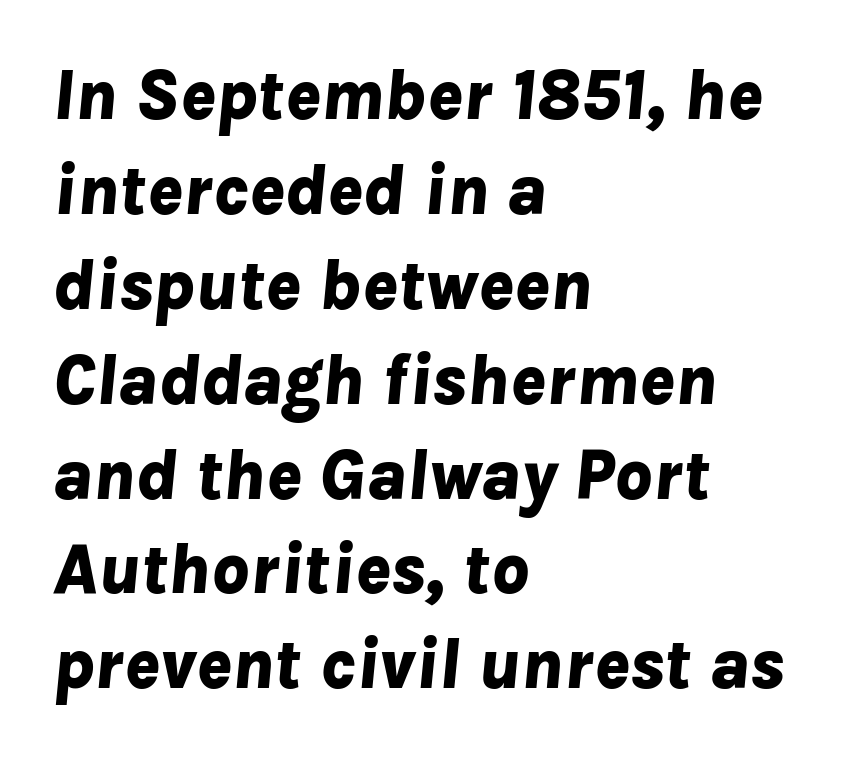
Compared with a centered layout, this one pins lines to the left instead. How are the letters spaced? Ordinarily, with no added tracking. Honestly, the row spacing looks completely unremarkable. The typesetting leans heavy: a genuine bold. Yep, that's italic — everything's leaning. The passage shown is typed in a proportional face where columns would drift.
